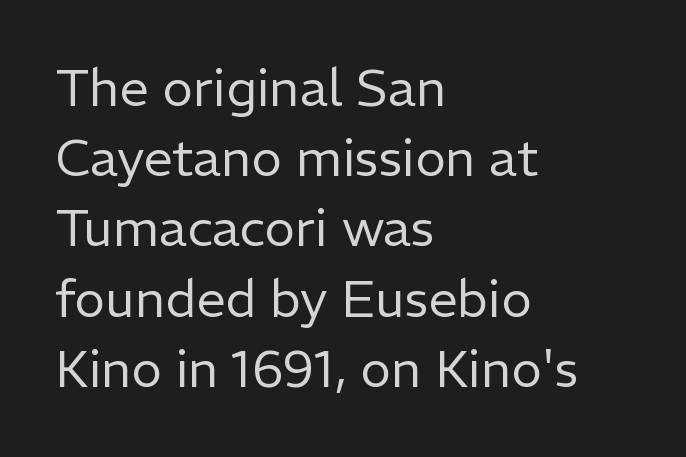
Q: Is the text bold? A: No.
Q: Is the text italic (slanted)? A: No, it is upright.
Q: Is the typeface a serif or a sans-serif typeface? A: Sans-serif.
Q: Is the text underlined? A: No.
Q: How is the paragraph aligned? A: Left-aligned.
Q: Is the spacing between letters normal or unusually wide? A: Normal.
Q: Is the spacing between lines tight, normal or loose? A: Normal.
Q: Width (condensed, normal, or wide)? A: Normal.
Q: Stroke contrast? A: Low.
Q: x-height? A: Medium.
Q: Monospaced? A: No.
